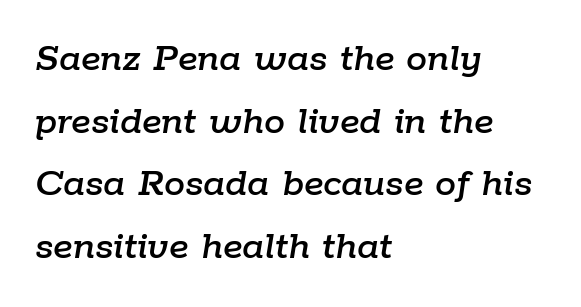
{"italic": "yes", "lean": "right", "slant_degrees": 9, "width": "normal", "stroke_contrast": "low", "x_height": "medium", "monospaced": "no", "underline": "no", "align": "left", "line_spacing": "normal", "line_spacing_ratio": 1.49, "letter_spacing": "normal", "letter_spacing_em": 0.0, "glyph_px": 42}
